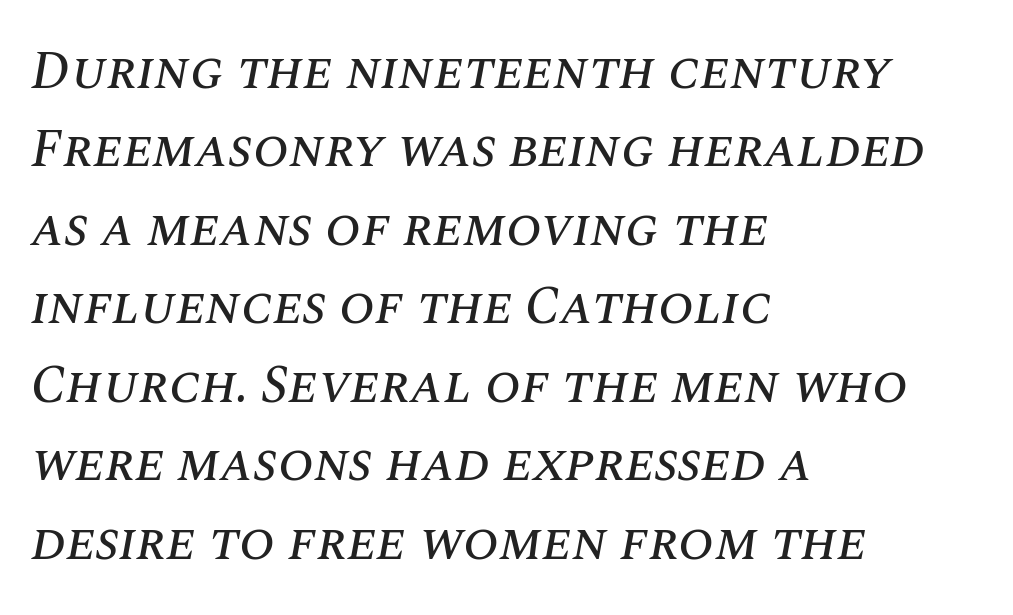
Q: Is the text italic (slanted)? A: Yes, it leans right by about 10 degrees.
Q: Is the text underlined? A: No.
Q: How is the paragraph aligned? A: Left-aligned.
Q: Is the spacing between letters normal or unusually wide? A: Normal.
Q: Is the spacing between lines tight, normal or loose? A: Normal.
Q: Width (condensed, normal, or wide)? A: Normal.
Q: Stroke contrast? A: Medium.
Q: x-height? A: Large.
Q: Monospaced? A: No.
